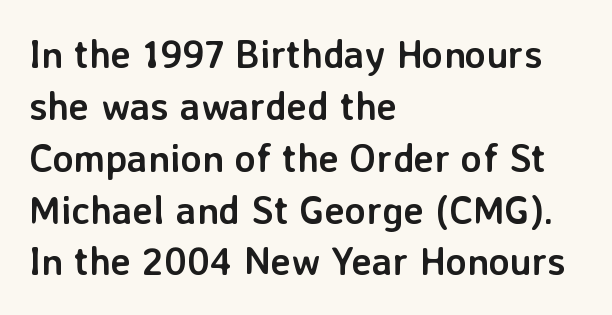
A sans-serif font was chosen for this passage. The foot of each line stays bare and open. Ascenders rise straight up at ninety degrees. Compared with an ordinary text face, these strokes are far heavier — a full bold.
